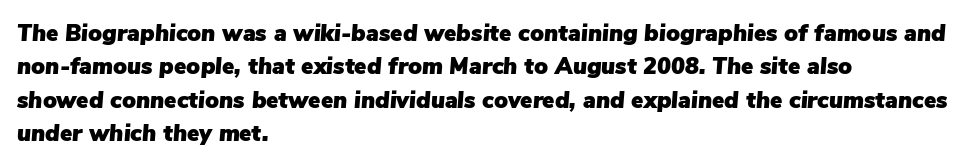
Nobody drew a line under any word here. Left-aligned paragraph, ragged on the right. In terms of leading, this rendering sits right in the middle. The passage shown leans; its letterforms are oblique. Each word holds together tightly as a unit, with standard inter-letter gaps.
